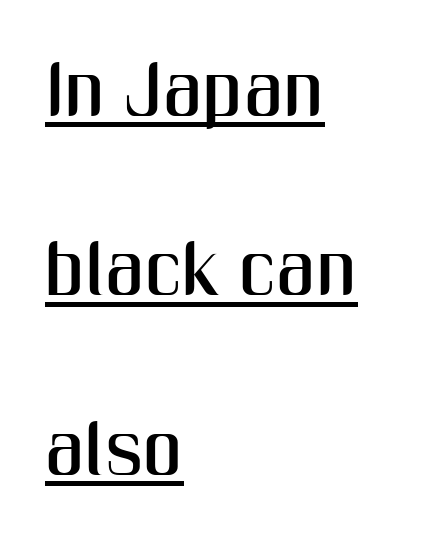
Q: Is the text italic (slanted)? A: No, it is upright.
Q: Is the typeface a serif or a sans-serif typeface? A: Sans-serif.
Q: Is the text underlined? A: Yes.
Q: How is the paragraph aligned? A: Left-aligned.
Q: Is the spacing between letters normal or unusually wide? A: Normal.
Q: Is the spacing between lines tight, normal or loose? A: Loose.
Q: Width (condensed, normal, or wide)? A: Condensed.
Q: Stroke contrast? A: Medium.
Q: x-height? A: Medium.
Q: Monospaced? A: No.
